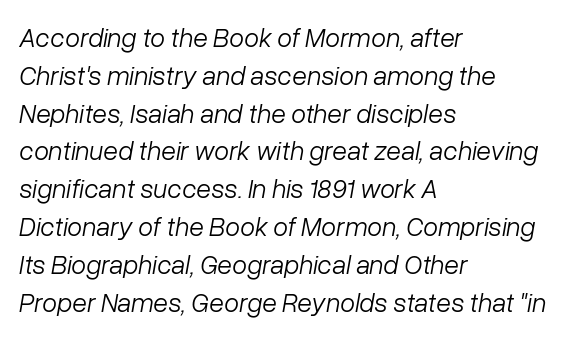
What's the leading like? Ordinary, nothing unusual. Where is the straight margin? On the left. Style check: oblique. This rendering features lettering with no underline.
